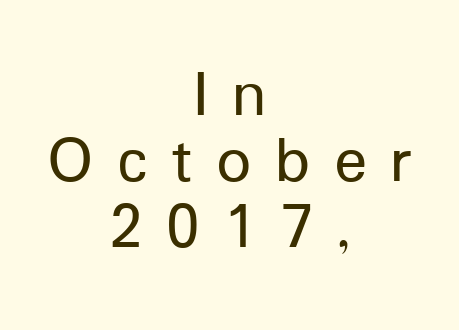
{"serif": "no", "italic": "no", "width": "normal", "stroke_contrast": "low", "x_height": "medium", "monospaced": "no", "underline": "no", "align": "center", "line_spacing": "tight", "line_spacing_ratio": 0.96, "letter_spacing": "wide", "letter_spacing_em": 0.34, "glyph_px": 69}
